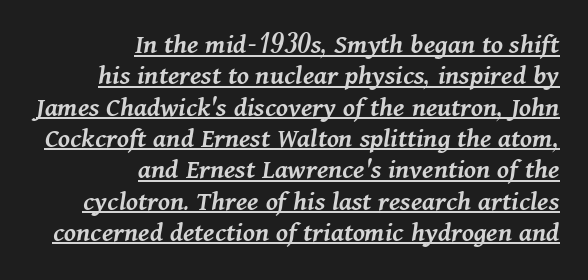
Its strokes are somewhat broadened, the hallmark of semibold type. The specimen includes a rule beneath the text block's lines. The face used here is rendered with its standard letterfit. Do the characters align in a grid? No, the font is proportional. A typesetter would call this leading minimal, almost set solid. Horizontal alignment here is rightward, an uncommon choice for prose.
